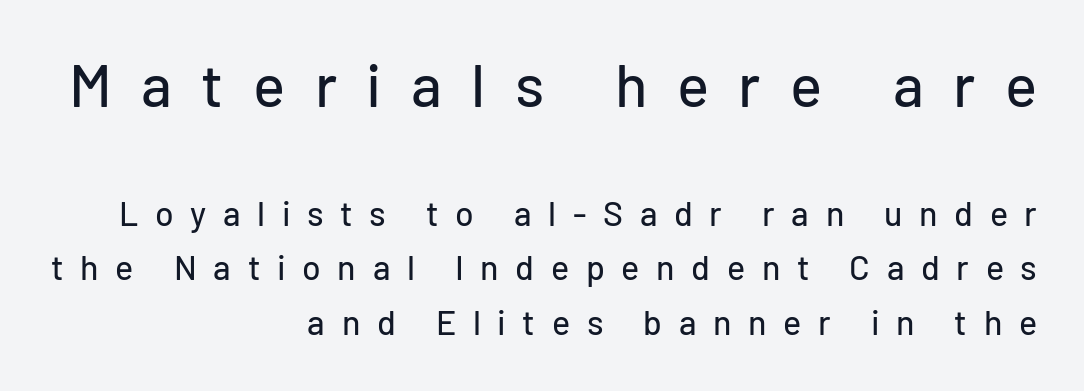
{"serif": "no", "italic": "no", "width": "normal", "stroke_contrast": "low", "x_height": "medium", "monospaced": "no", "underline": "no", "align": "right", "line_spacing": "normal", "line_spacing_ratio": 1.61, "letter_spacing": "wide", "letter_spacing_em": 0.49, "larger_block": "first", "size_ratio": 1.76, "glyph_px": 60}
